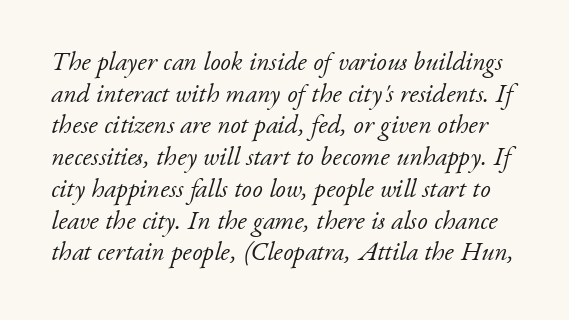
Words float on clear page, feet unadorned. Does extra space separate the letters? No, they use regular spacing. The characters are drawn with everyday or finer stroke widths. Designer's note — italics engaged.
